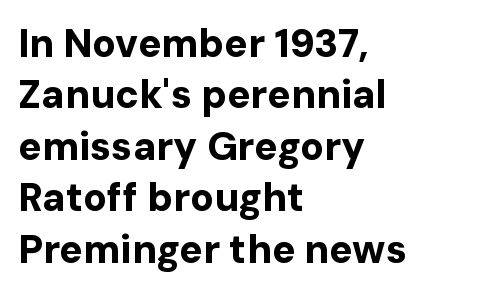
Q: Is the text bold? A: Yes.
Q: Is the text italic (slanted)? A: No, it is upright.
Q: Is the typeface a serif or a sans-serif typeface? A: Sans-serif.
Q: Is the text underlined? A: No.
Q: How is the paragraph aligned? A: Left-aligned.
Q: Is the spacing between letters normal or unusually wide? A: Normal.
Q: Is the spacing between lines tight, normal or loose? A: Normal.
Q: Width (condensed, normal, or wide)? A: Normal.
Q: Stroke contrast? A: Low.
Q: x-height? A: Medium.
Q: Monospaced? A: No.
